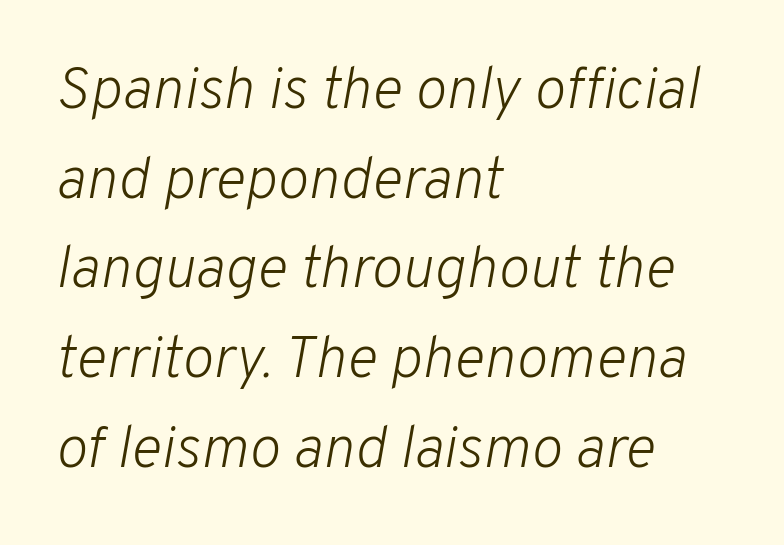
The image shows 59 px light type, italic (leaning right); set left-aligned, normal line spacing (1.52x), normal letter spacing, not underlined; low stroke contrast and a medium x-height.
